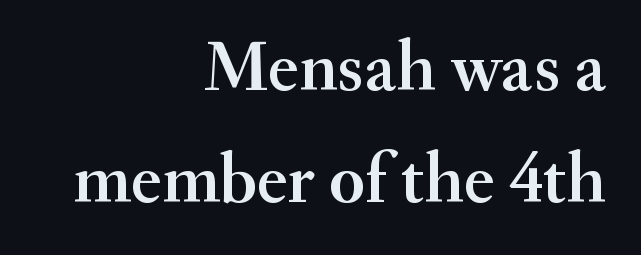
The image shows 73 px serif type, upright; set right-aligned, normal line spacing (1.54x), normal letter spacing, not underlined; medium stroke contrast and a small x-height.
